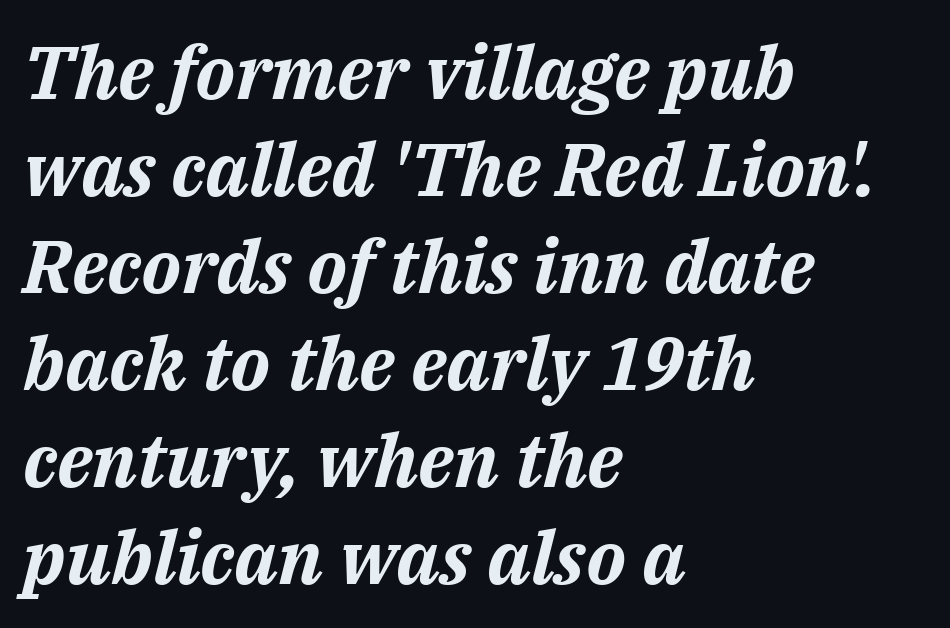
This rendering uses left alignment, leaving the right contour irregular. The space beneath each line is pristine and unruled. Quick note: italic. Plenty of ink on the page — the face is bold. Spacing between characters is what you'd get straight out of the box.
